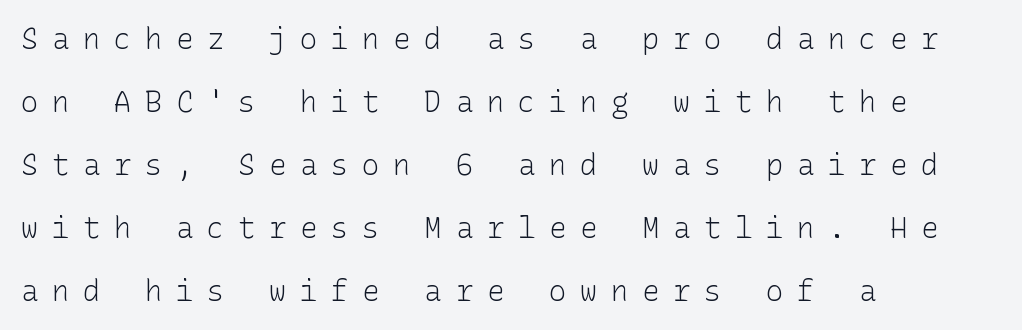
The ragged edge is on the right, which tells us the setting is flush left. The axis of the letterforms is exactly vertical. Each letter's strokes conclude bluntly, with no projecting serifs. Is the letter spacing exaggerated? Yes — the characters are pushed far apart.
